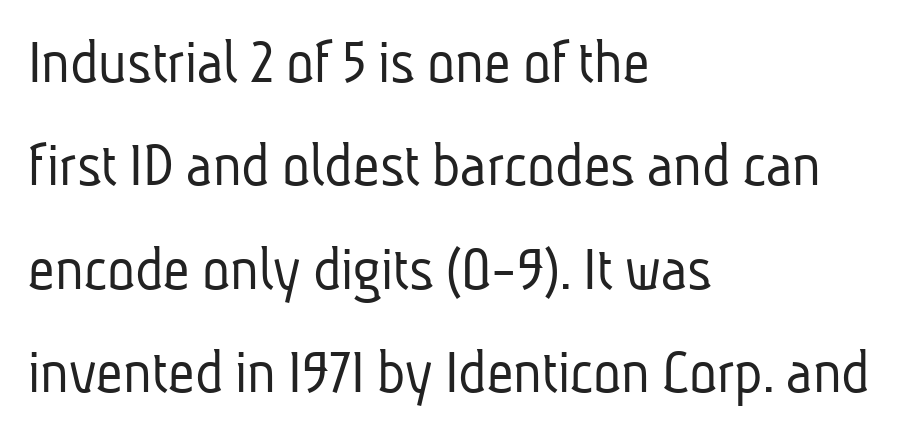
Q: Is the text bold? A: No.
Q: Is the typeface a serif or a sans-serif typeface? A: Sans-serif.
Q: Is the text underlined? A: No.
Q: How is the paragraph aligned? A: Left-aligned.
Q: Is the spacing between letters normal or unusually wide? A: Normal.
Q: Is the spacing between lines tight, normal or loose? A: Normal.
Q: Width (condensed, normal, or wide)? A: Condensed.
Q: Stroke contrast? A: Low.
Q: x-height? A: Medium.
Q: Monospaced? A: No.
